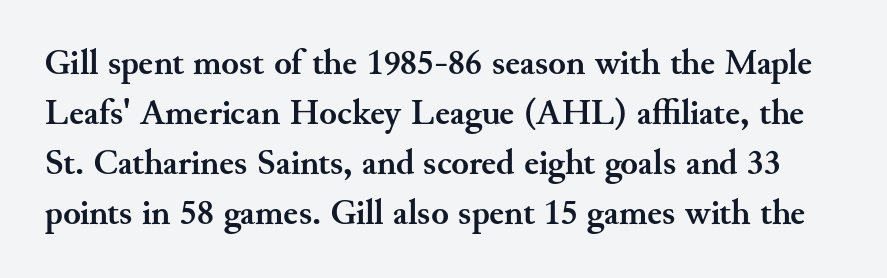
{"serif": "yes", "italic": "no", "bold": "yes", "weight": "semibold", "width": "normal", "stroke_contrast": "medium", "x_height": "small", "monospaced": "no", "underline": "no", "line_spacing": "normal", "line_spacing_ratio": 1.39, "letter_spacing": "normal", "letter_spacing_em": 0.0, "glyph_px": 36}
